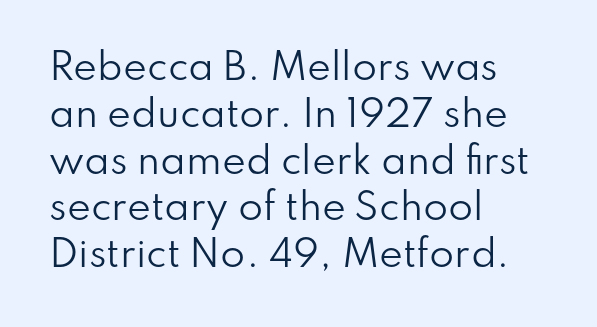
Q: Is the text bold? A: No.
Q: Is the text italic (slanted)? A: No, it is upright.
Q: Is the typeface a serif or a sans-serif typeface? A: Sans-serif.
Q: Is the text underlined? A: No.
Q: How is the paragraph aligned? A: Left-aligned.
Q: Is the spacing between letters normal or unusually wide? A: Normal.
Q: Is the spacing between lines tight, normal or loose? A: Normal.
Q: Width (condensed, normal, or wide)? A: Normal.
Q: Stroke contrast? A: Low.
Q: x-height? A: Small.
Q: Monospaced? A: No.
